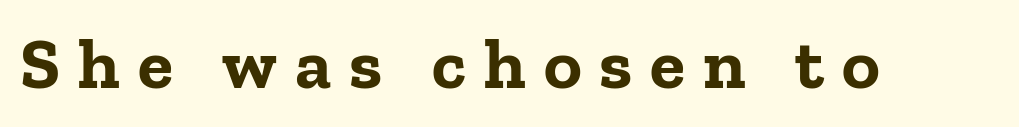
{"serif": "yes", "italic": "no", "bold": "yes", "weight": "bold", "width": "normal", "stroke_contrast": "low", "x_height": "medium", "monospaced": "no", "underline": "no", "letter_spacing": "wide", "letter_spacing_em": 0.25, "glyph_px": 72}
